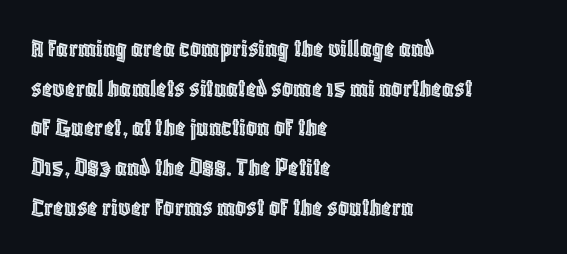
Reading down the column, the eye jumps a familiar distance to each next line. The gaps between neighbouring characters are ordinary and unremarkable. Every character sits straight up, as roman type does. These lines stack with their left ends in a neat column. Bare-footed words on every line.
